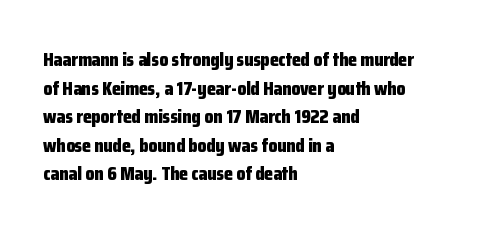
This sample uses an upright cut, with every glyph sitting square on the baseline. Only glyphs here, with clear space below each row. Visually the block forms a straight wall on the left and a jagged coastline on the right. Its strokes are broad and dark, the hallmark of bold type. This block has exactly the height ordinary leading produces. The passage shown has conventional tracking throughout.
